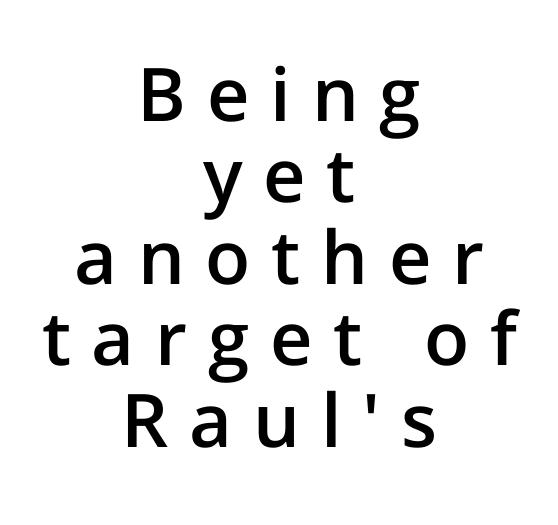
The image shows 74 px semibold sans-serif type, upright; set centered, tight line spacing (1.1x), unusually wide letter spacing (+0.28 em), not underlined; low stroke contrast and a medium x-height.
